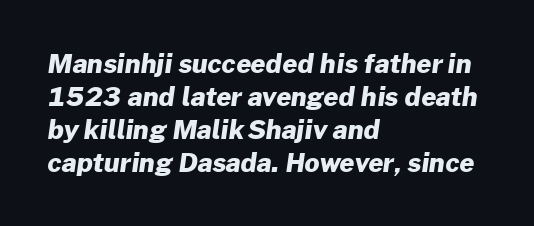
Does the leading feel generous? No, just average. Letters rest on an invisible, unmarked baseline. The glyphs have the mass of a bold cut. Typeset ragged right — the left edge is the straight one.
